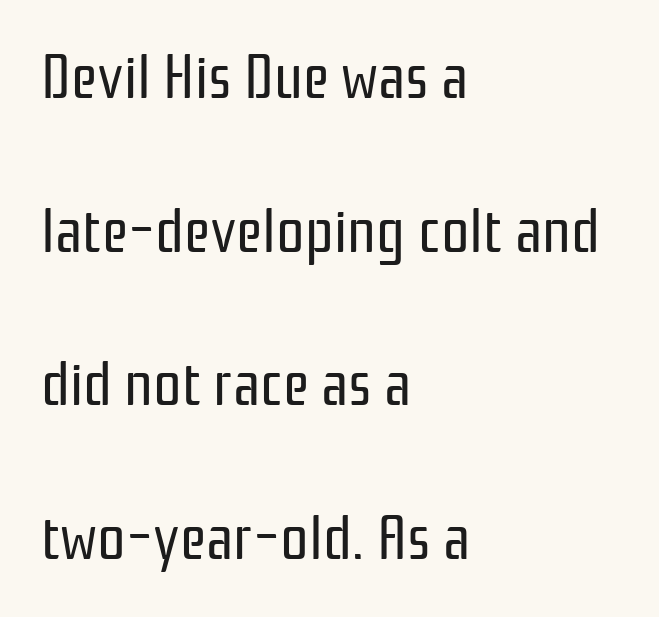
Q: Is the text bold? A: No.
Q: Is the text italic (slanted)? A: No, it is upright.
Q: Is the typeface a serif or a sans-serif typeface? A: Sans-serif.
Q: Is the text underlined? A: No.
Q: How is the paragraph aligned? A: Left-aligned.
Q: Is the spacing between letters normal or unusually wide? A: Normal.
Q: Is the spacing between lines tight, normal or loose? A: Loose.
Q: Width (condensed, normal, or wide)? A: Condensed.
Q: Stroke contrast? A: Low.
Q: x-height? A: Medium.
Q: Monospaced? A: No.
